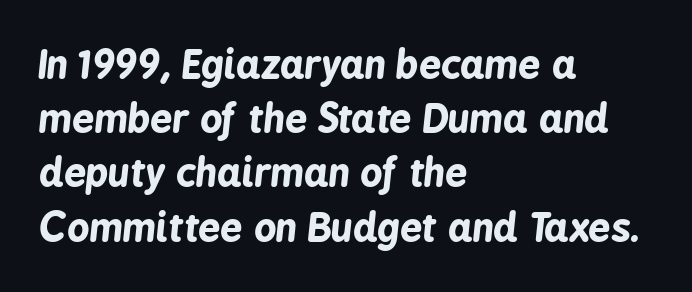
{"italic": "yes", "lean": "right", "slant_degrees": 6, "bold": "yes", "weight": "bold", "width": "condensed", "stroke_contrast": "low", "x_height": "medium", "monospaced": "no", "underline": "no", "align": "left", "line_spacing": "normal", "line_spacing_ratio": 1.39, "letter_spacing": "normal", "letter_spacing_em": 0.0, "glyph_px": 39}
